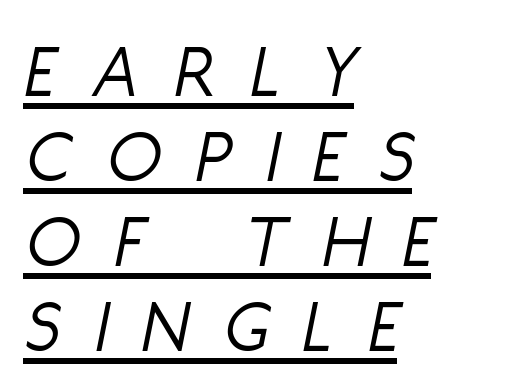
Q: Is the text bold? A: No.
Q: Is the text italic (slanted)? A: Yes, it leans right by about 11 degrees.
Q: Is the text underlined? A: Yes.
Q: How is the paragraph aligned? A: Left-aligned.
Q: Is the spacing between letters normal or unusually wide? A: Unusually wide.
Q: Is the spacing between lines tight, normal or loose? A: Tight.
Q: Width (condensed, normal, or wide)? A: Condensed.
Q: Stroke contrast? A: Low.
Q: x-height? A: Large.
Q: Monospaced? A: No.
